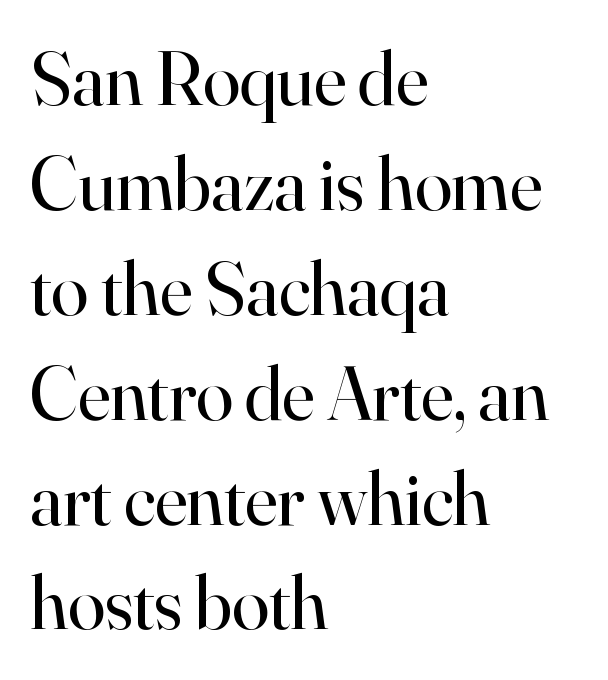
Line spacing here is normal. The strokes are not fattened; the text isn't bold. You can tell it's not italic because the verticals are truly vertical. Each word holds together tightly as a unit, with standard inter-letter gaps.
